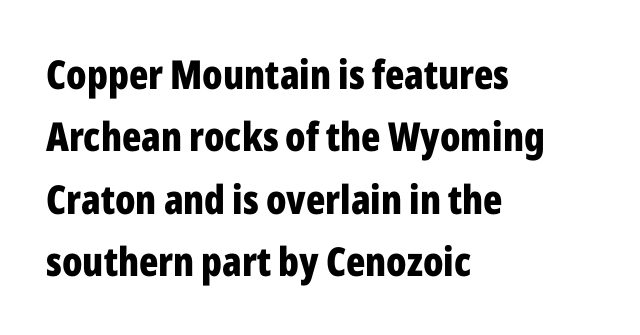
Designer's note — italics off, roman on. Heavy-handed strokes throughout: this text is bold. The glyphs in this specimen are sans serif. Short note: letters normally spaced. Baseline-to-baseline distance is the conventional proportion of letter height.
